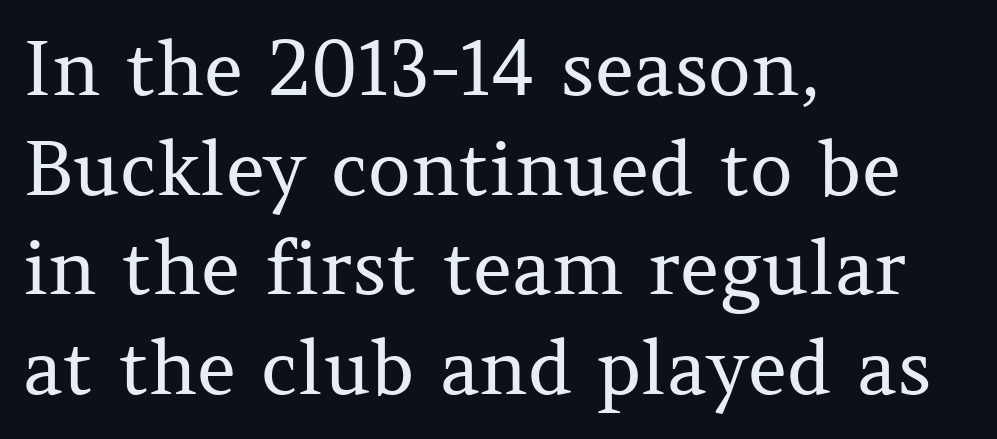
Looks like regular typesetting: each glyph gets only the width it needs. There is no visible air inserted between adjacent glyphs. Lines of text with bare space underneath. The specimen reads as upright at a glance. Is the type heavy? It reads as light-to-regular instead. Interline gaps are of average width in this sample.
